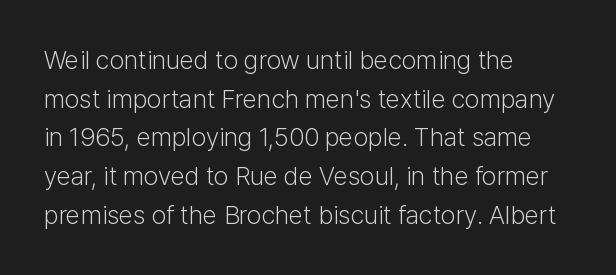
{"italic": "no", "bold": "no", "underline": "no", "align": "left", "line_spacing": "normal", "line_spacing_ratio": 1.49, "letter_spacing": "normal", "letter_spacing_em": 0.0, "glyph_px": 26}
